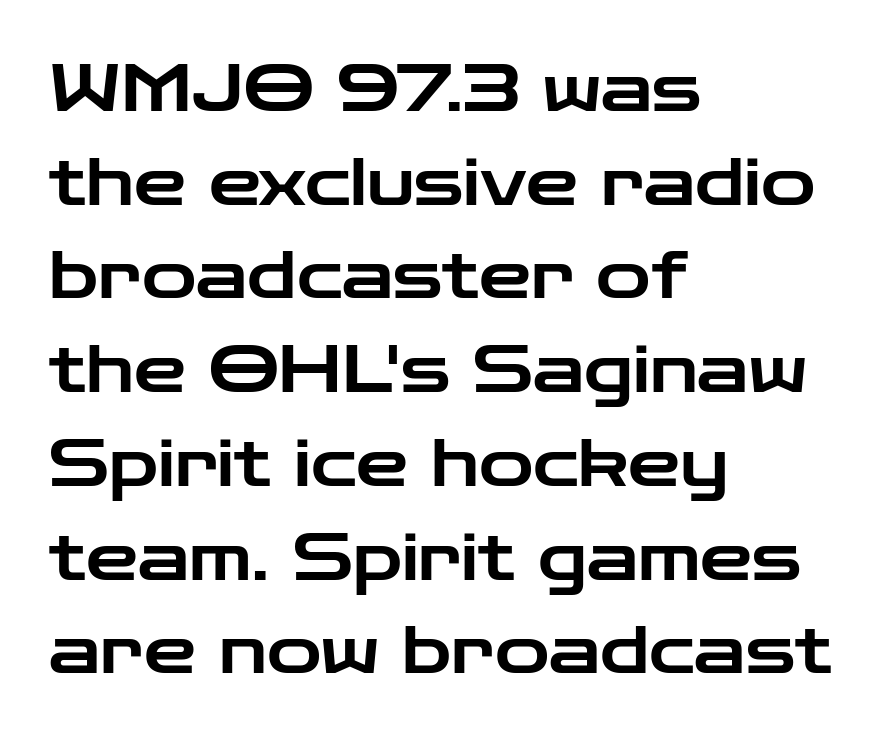
The image shows 66 px wide sans-serif type, upright; set left-aligned, normal line spacing (1.42x), normal letter spacing, not underlined; low stroke contrast and a medium x-height.
